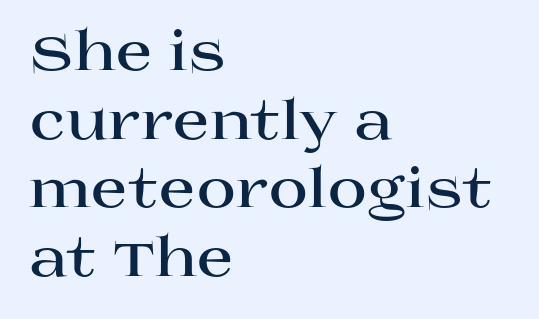
Each letter keeps its own natural width here, so spacing adapts to shape. Alignment: flush left. Spacing between characters is what you'd get straight out of the box. Note: serifs present on the glyphs. If you measured baseline to baseline, you'd find a middling distance.
